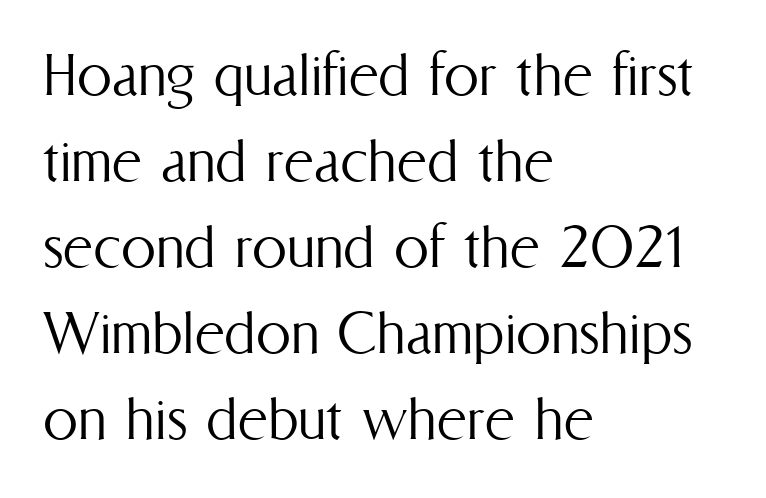
Q: Is the text bold? A: No.
Q: Is the text italic (slanted)? A: No, it is upright.
Q: Is the text underlined? A: No.
Q: How is the paragraph aligned? A: Left-aligned.
Q: Is the spacing between letters normal or unusually wide? A: Normal.
Q: Width (condensed, normal, or wide)? A: Condensed.
Q: Stroke contrast? A: Medium.
Q: x-height? A: Medium.
Q: Monospaced? A: No.
